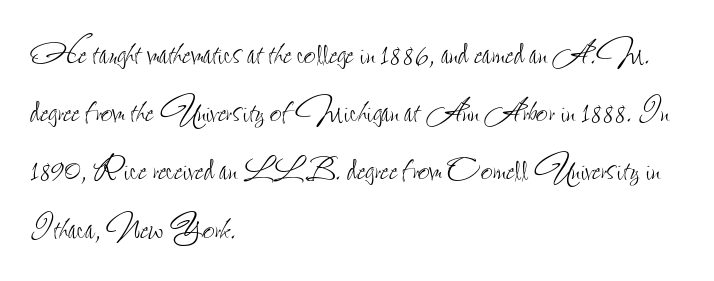
Q: Is the text bold? A: No.
Q: Is the text italic (slanted)? A: Yes.
Q: Is the text underlined? A: No.
Q: How is the paragraph aligned? A: Left-aligned.
Q: Is the spacing between letters normal or unusually wide? A: Normal.
Q: Is the spacing between lines tight, normal or loose? A: Normal.
Q: Width (condensed, normal, or wide)? A: Condensed.
Q: Stroke contrast? A: Low.
Q: x-height? A: Small.
Q: Monospaced? A: No.
